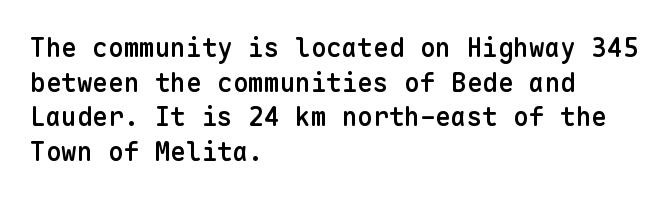
{"italic": "no", "bold": "semi", "underline": "no", "align": "left", "line_spacing": "normal", "line_spacing_ratio": 1.33, "letter_spacing": "normal", "letter_spacing_em": 0.0, "glyph_px": 26}
